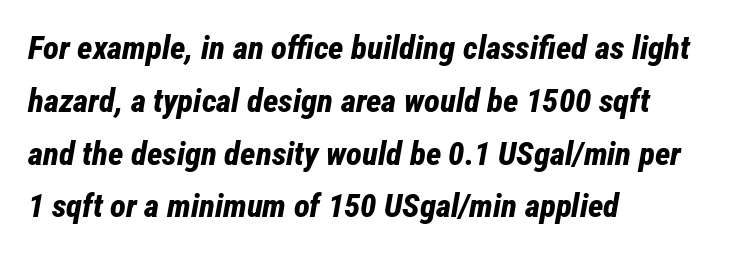
The words here are not underlined. The passage shown has conventional tracking throughout. Leading matches the norm, producing a regular column. These lines stack with their left ends in a neat column. Is this a fixed-width face? No — the glyphs have proportional, varying widths.
